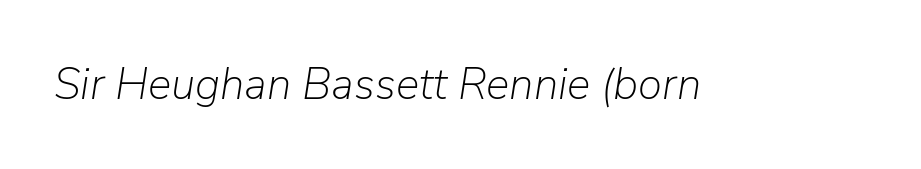
Spacing between characters is what you'd get straight out of the box. Compared with ordinary roman type, these characters are visibly tilted. This rendering features lettering with no underline. Think standard paragraph weight, or any step lighter than that.
